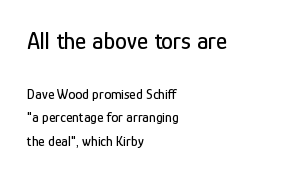
The image shows 24 px text type, upright; set left-aligned, normal line spacing (1.66x), normal letter spacing, not underlined; the first (top) block is 1.71x larger.
